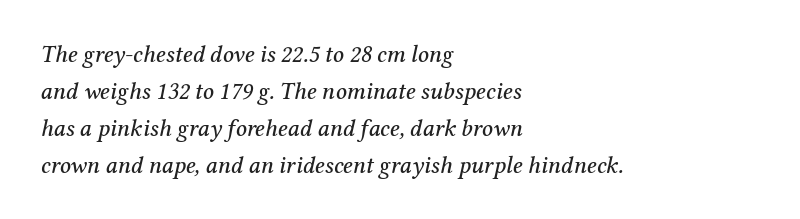
The image shows 24 px text type, italic (leaning right); set left-aligned, normal line spacing (1.54x), normal letter spacing, not underlined.
